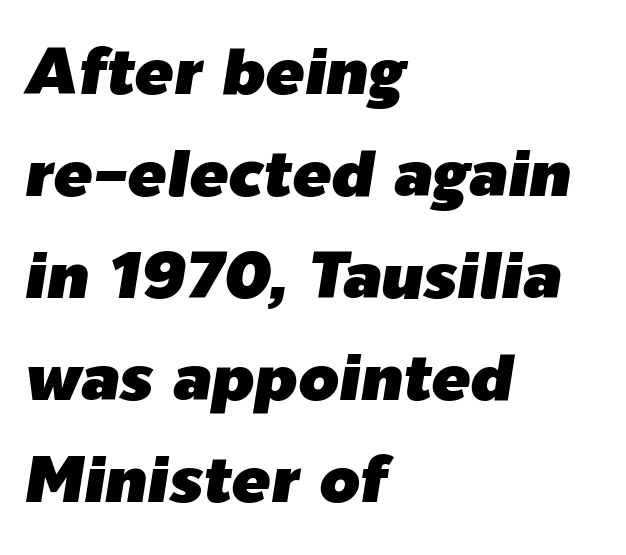
Does the copy run flush right? No — it runs flush left. Rendered with sloped, italic letterforms. This sample has the flowing, uneven cadence of proportional lettering. Plain, unruled lines of type.
